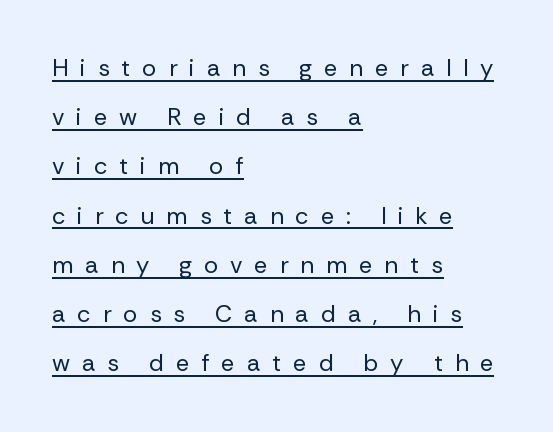
{"italic": "no", "bold": "no", "underline": "yes", "align": "left", "line_spacing": "loose", "line_spacing_ratio": 2.05, "letter_spacing": "wide", "letter_spacing_em": 0.49, "glyph_px": 24}
